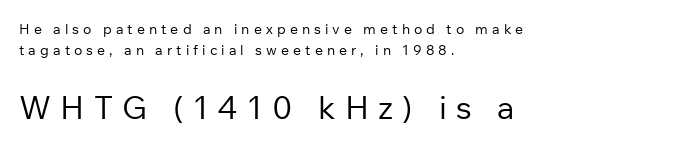
The image shows 32 px regular-weight sans-serif type, upright; set left-aligned, normal line spacing (1.49x), unusually wide letter spacing (+0.29 em), not underlined; the second (bottom) block is 2.29x larger; low stroke contrast and a medium x-height.
